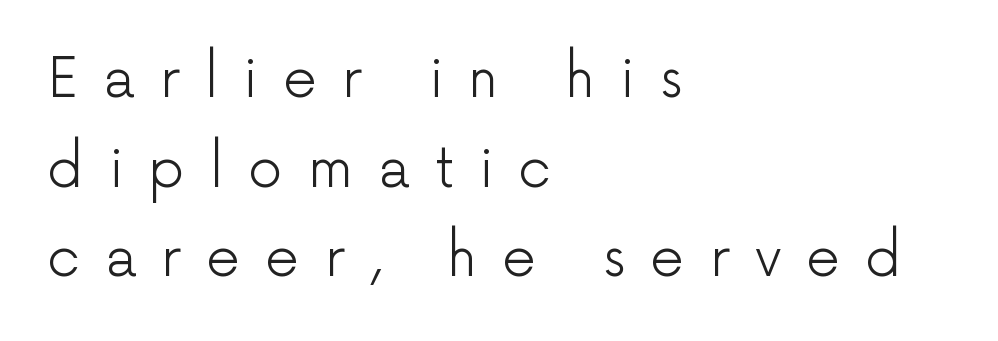
{"serif": "no", "italic": "no", "bold": "no", "weight": "light", "width": "normal", "stroke_contrast": "low", "x_height": "medium", "monospaced": "no", "underline": "no", "align": "left", "line_spacing": "normal", "line_spacing_ratio": 1.66, "letter_spacing": "wide", "letter_spacing_em": 0.46, "glyph_px": 54}
